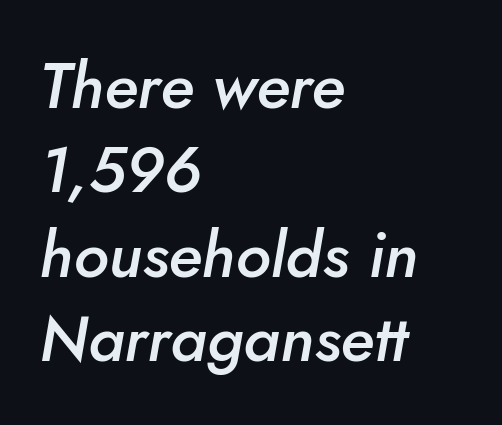
Honestly, the row spacing looks completely unremarkable. Left-aligned paragraph, ragged on the right. Rendered with sloped, italic letterforms. A somewhat darkened texture: the type is semibold rather than bold.
